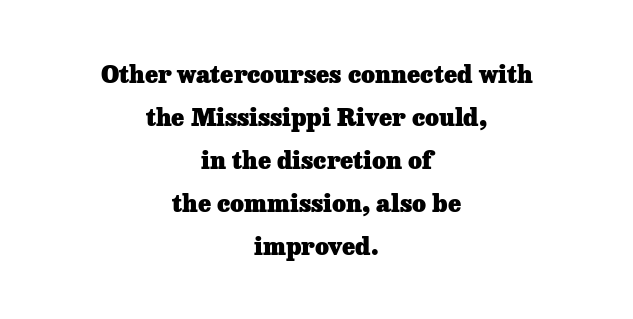
A clean baseline with only descenders dipping below it. Nobody touched the tracking dial on this one. Compared with an ordinary text face, these strokes are far heavier — a full bold. Teacher's note: observe the equal gaps on both sides — that is centered alignment. Tall strokes in this sample are plumb rather than angled.
